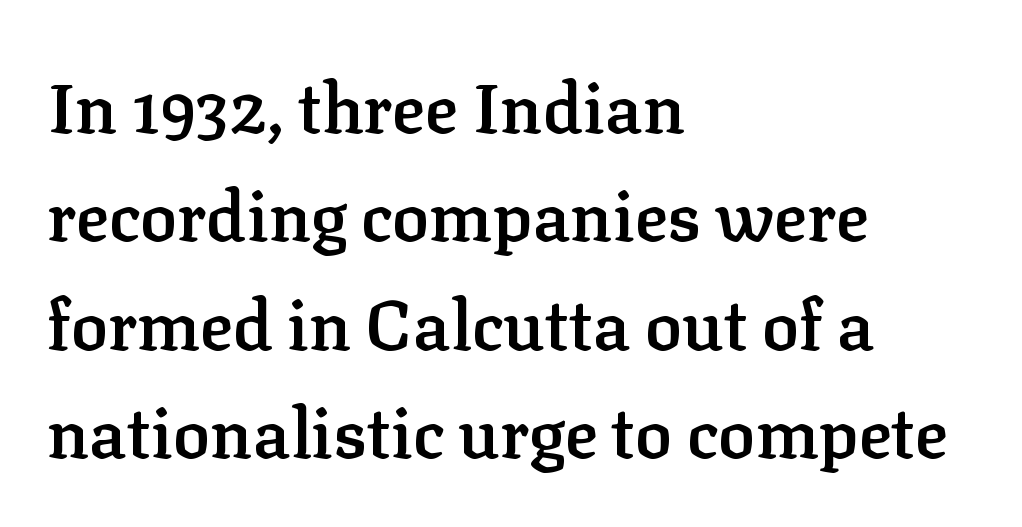
{"serif": "yes", "italic": "no", "bold": "semi", "weight": "semibold", "width": "normal", "stroke_contrast": "low", "x_height": "medium", "monospaced": "no", "underline": "no", "align": "left", "line_spacing": "normal", "line_spacing_ratio": 1.57, "letter_spacing": "normal", "letter_spacing_em": 0.0, "glyph_px": 69}
